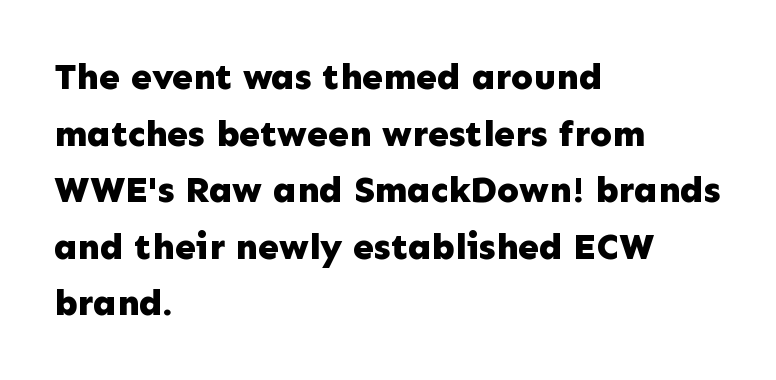
Bold? Absolutely — the strokes are thick and heavy. The paragraph shown leans on its left margin. In terms of letterform style, serifs are entirely absent. The specimen reads as upright at a glance.
